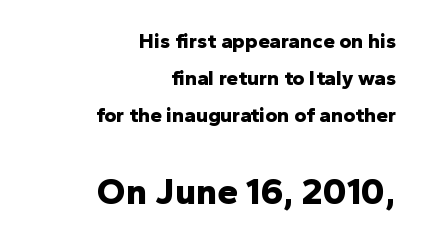
The image shows 37 px bold sans-serif type, upright; set right-aligned, line spacing 1.76x, normal letter spacing, not underlined; the second (bottom) block is 1.76x larger; low stroke contrast and a medium x-height.
